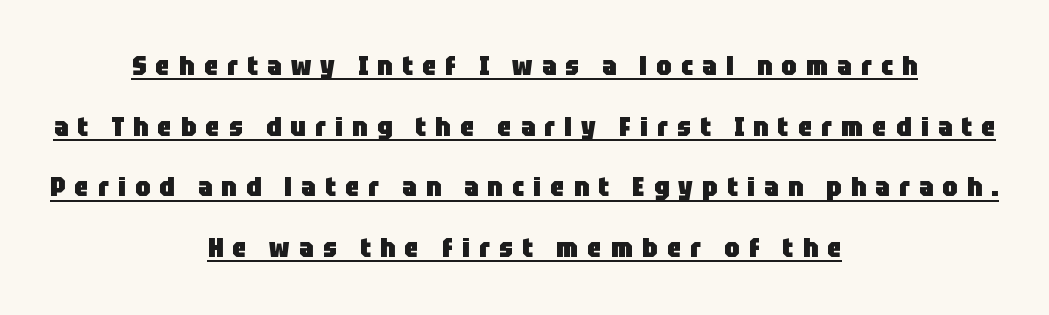
The image shows 27 px bold type, upright; set centered, loose line spacing (2.25x), unusually wide letter spacing (+0.35 em), underlined.
